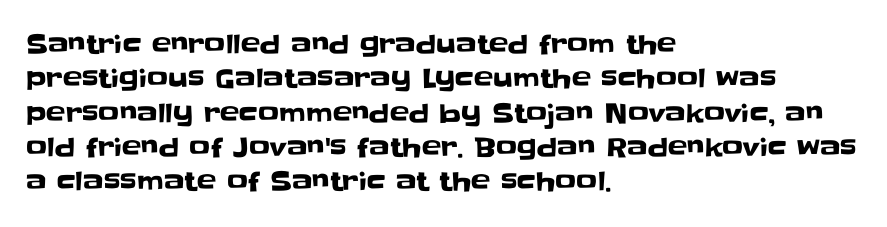
The image shows 26 px text type, upright; set left-aligned, normal line spacing (1.32x), normal letter spacing, not underlined.
